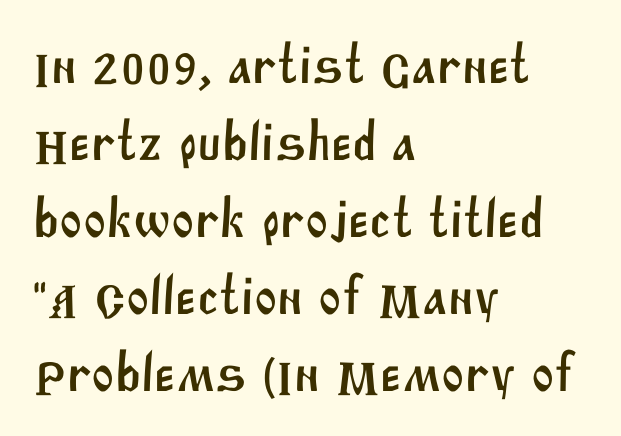
The image shows 55 px sans-serif type; set left-aligned, normal line spacing (1.4x), normal letter spacing, not underlined; medium stroke contrast and a large x-height.
